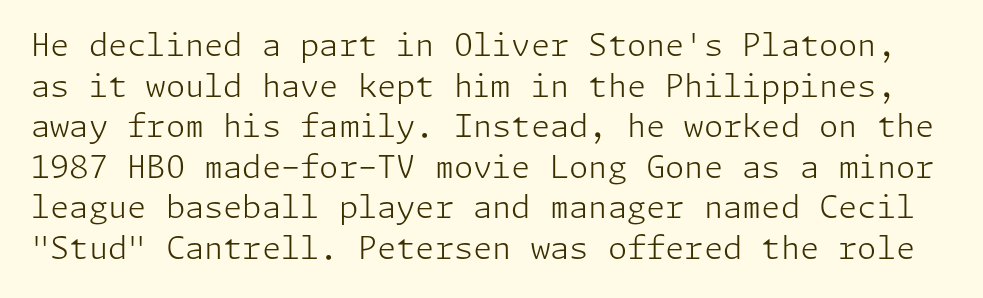
The strokes carry an ordinary text weight at most. It's the straight-up-and-down kind of type. Each row of text sits above clean, open space. Each letter's strokes conclude bluntly, with no projecting serifs. Each word holds together tightly as a unit, with standard inter-letter gaps. Interline gaps are of average width in this sample.
